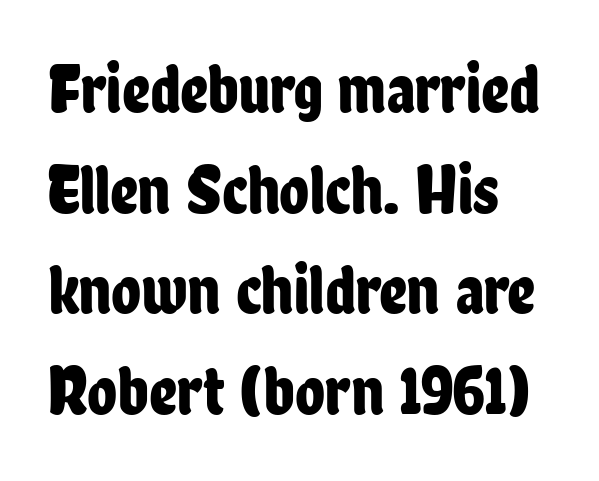
{"serif": "no", "italic": "no", "width": "condensed", "stroke_contrast": "low", "x_height": "medium", "monospaced": "no", "underline": "no", "align": "left", "line_spacing": "normal", "line_spacing_ratio": 1.46, "letter_spacing": "normal", "letter_spacing_em": 0.0, "glyph_px": 69}
